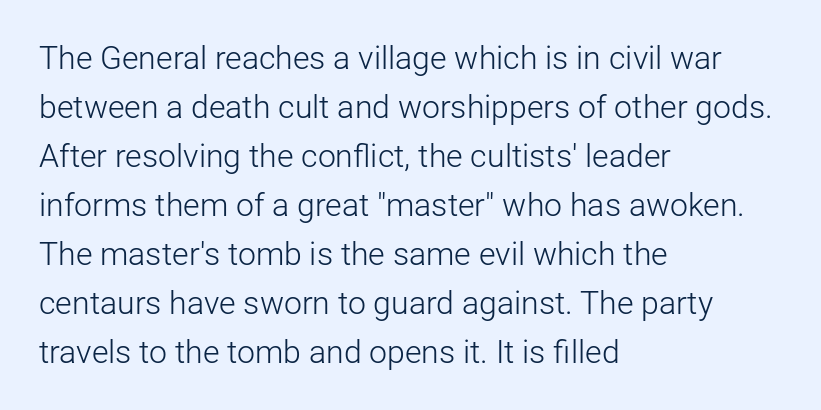
{"serif": "no", "italic": "no", "bold": "no", "weight": "light", "width": "normal", "stroke_contrast": "low", "x_height": "medium", "monospaced": "no", "underline": "no", "align": "left", "line_spacing": "normal", "line_spacing_ratio": 1.53, "letter_spacing": "normal", "letter_spacing_em": 0.0, "glyph_px": 32}
